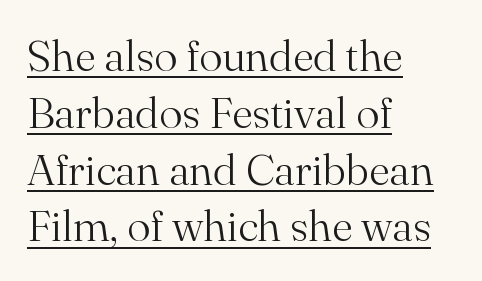
{"serif": "yes", "italic": "no", "bold": "no", "weight": "light", "width": "normal", "stroke_contrast": "medium", "x_height": "small", "monospaced": "no", "underline": "yes", "align": "left", "line_spacing": "normal", "line_spacing_ratio": 1.29, "letter_spacing": "normal", "letter_spacing_em": 0.0, "glyph_px": 44}
